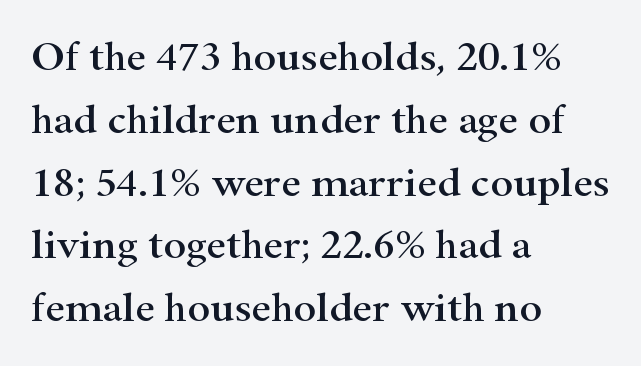
Q: Is the text italic (slanted)? A: No, it is upright.
Q: Is the typeface a serif or a sans-serif typeface? A: Serif.
Q: Is the text underlined? A: No.
Q: How is the paragraph aligned? A: Left-aligned.
Q: Is the spacing between letters normal or unusually wide? A: Normal.
Q: Is the spacing between lines tight, normal or loose? A: Normal.
Q: Width (condensed, normal, or wide)? A: Wide.
Q: Stroke contrast? A: High.
Q: x-height? A: Small.
Q: Monospaced? A: No.
